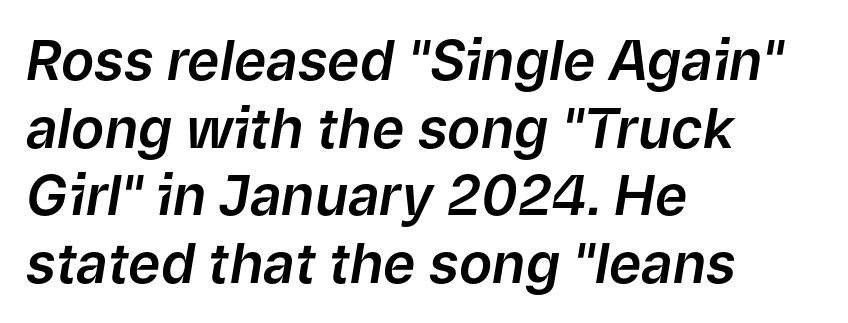
Q: Is the text italic (slanted)? A: Yes, it leans right by about 9 degrees.
Q: Is the text underlined? A: No.
Q: How is the paragraph aligned? A: Left-aligned.
Q: Is the spacing between letters normal or unusually wide? A: Normal.
Q: Width (condensed, normal, or wide)? A: Normal.
Q: Stroke contrast? A: Low.
Q: x-height? A: Medium.
Q: Monospaced? A: No.
